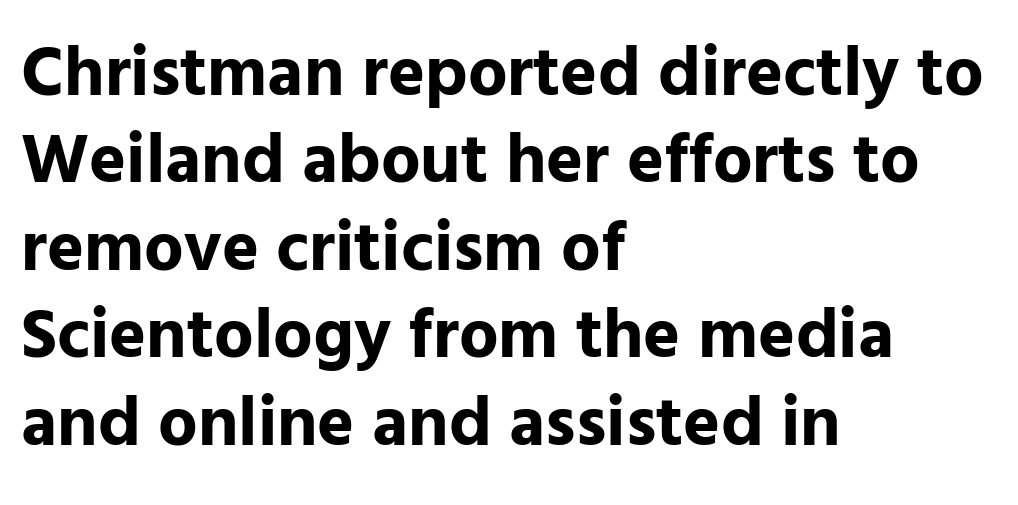
The image shows 70 px bold sans-serif type, upright; set left-aligned, normal line spacing (1.25x), normal letter spacing, not underlined; low stroke contrast and a medium x-height.
